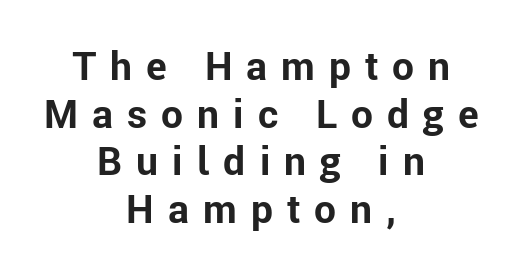
{"serif": "no", "italic": "no", "bold": "yes", "weight": "bold", "width": "normal", "stroke_contrast": "low", "x_height": "medium", "monospaced": "no", "underline": "no", "align": "center", "line_spacing_ratio": 1.22, "letter_spacing": "wide", "letter_spacing_em": 0.36, "glyph_px": 39}
